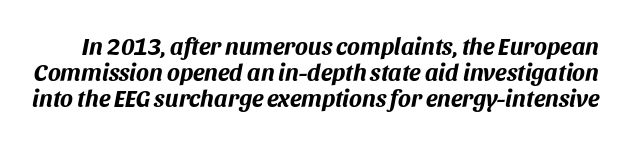
The string is rendered with underlining switched off. Notice how descenders almost collide with the ascenders below — that's tight leading. Look at the tracking — it's just the regular setting, nothing added. Chunky letters — that's bold for sure.
